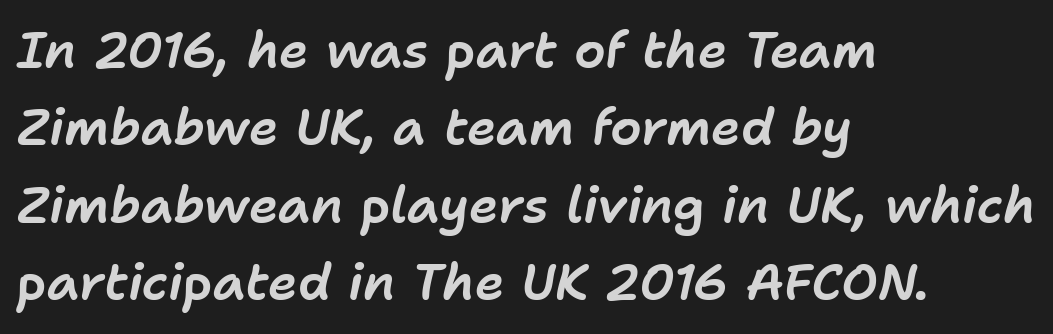
{"italic": "yes", "lean": "right", "slant_degrees": 11, "width": "normal", "stroke_contrast": "low", "x_height": "medium", "monospaced": "no", "underline": "no", "align": "left", "line_spacing": "normal", "line_spacing_ratio": 1.55, "letter_spacing": "normal", "letter_spacing_em": 0.0, "glyph_px": 50}
